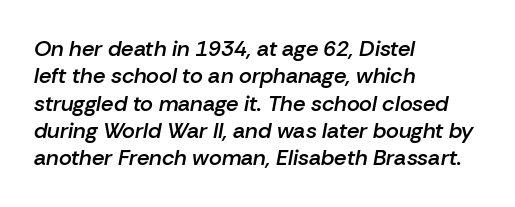
The ragged edge is on the right, which tells us the setting is flush left. The typography opts for an oblique posture over an upright one. How heavy is the stroke? Medium-heavy — a semibold, shy of bold. The space beneath each line is pristine and unruled. Tracking value appears to be zero — textbook default spacing.
